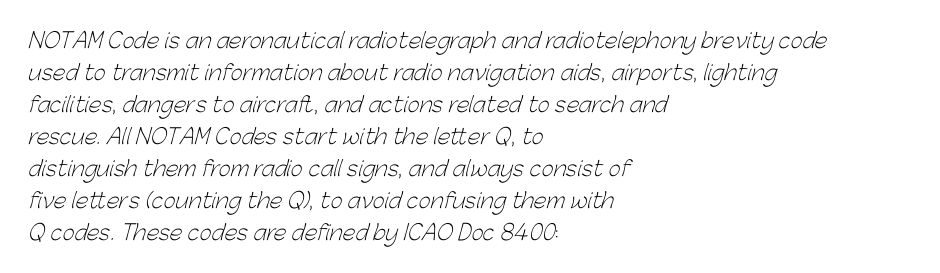
Counters stay open thanks to moderate or lighter strokes. Line spacing here is normal. Letters rest on an invisible, unmarked baseline. Tracking value appears to be zero — textbook default spacing. These lines are set flush left with a ragged right edge.
